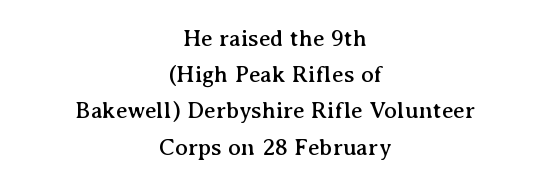
{"italic": "no", "underline": "no", "align": "center", "line_spacing": "normal", "line_spacing_ratio": 1.51, "letter_spacing": "normal", "letter_spacing_em": 0.0, "glyph_px": 24}
